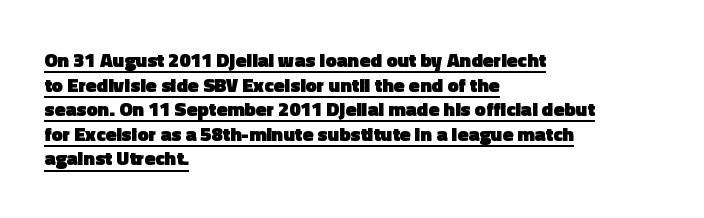
Tall strokes in this sample are plumb rather than angled. Caption: multi-line text, flush left, ragged right. Does a line run under the words? Yes, clearly. The strokes are fattened all the way to bold.
